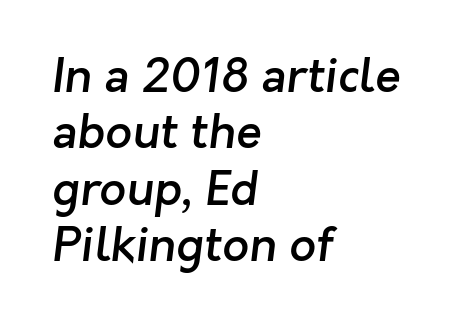
The image shows 47 px semibold sans-serif type; set left-aligned, line spacing 1.2x, normal letter spacing, not underlined; low stroke contrast and a medium x-height.
